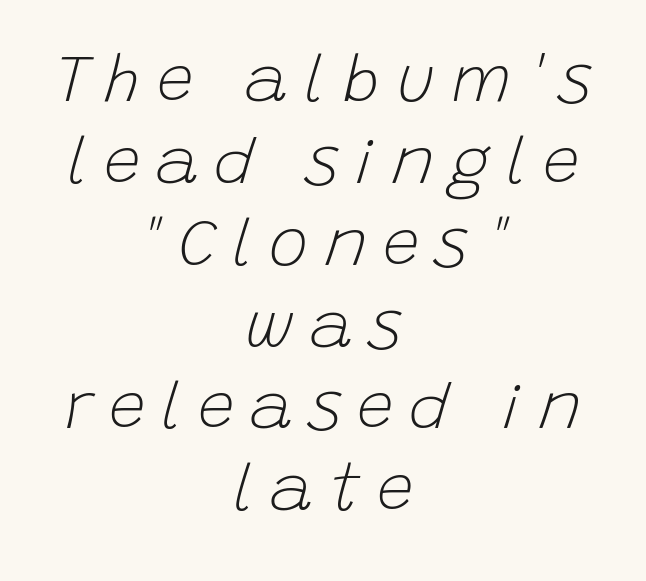
The image shows 66 px light type, italic (leaning right); set centered, line spacing 1.24x, unusually wide letter spacing (+0.24 em), not underlined; low stroke contrast and a large x-height.
